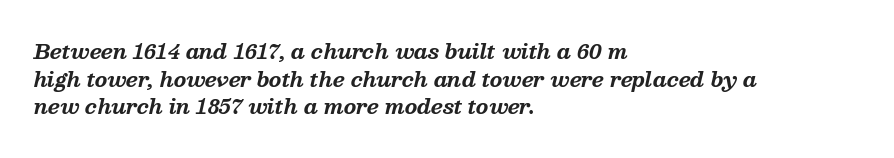
{"italic": "yes", "lean": "right", "slant_degrees": 13, "bold": "yes", "underline": "no", "align": "left", "line_spacing": "normal", "line_spacing_ratio": 1.38, "letter_spacing": "normal", "letter_spacing_em": 0.0, "glyph_px": 20}
